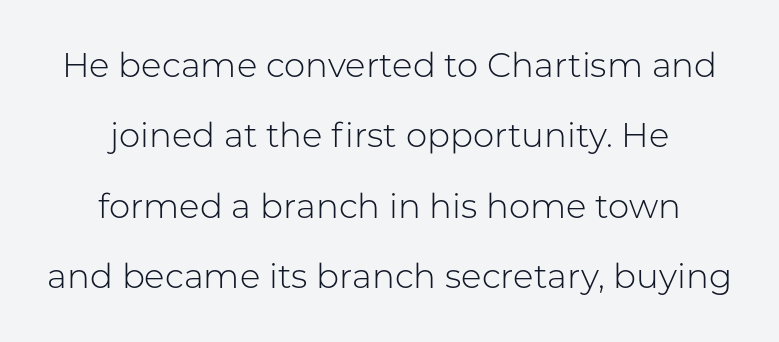
The image shows 34 px light sans-serif type, upright; set centered, loose line spacing (2.07x), normal letter spacing, not underlined; low stroke contrast and a medium x-height.
